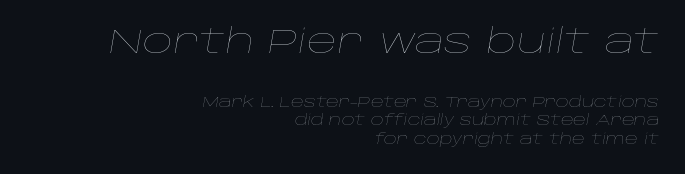
Rule under the text: the space is simply empty. Block one is the big one; block two sits smaller underneath. The letterforms sit at book weight or below. Slant detected: the letters are inclined. Does the leading feel generous? No, just average. These lines stack with their right ends in a neat column.
